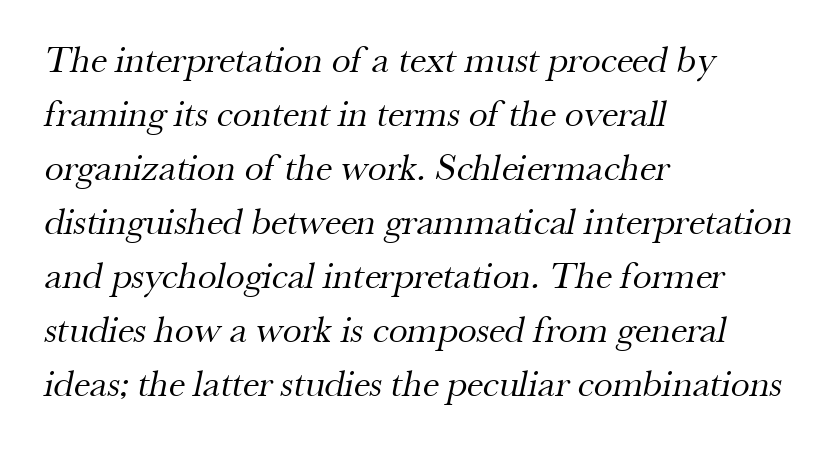
The image shows 38 px regular-weight serif type; set left-aligned, normal line spacing (1.42x), normal letter spacing, not underlined; medium stroke contrast and a small x-height.
